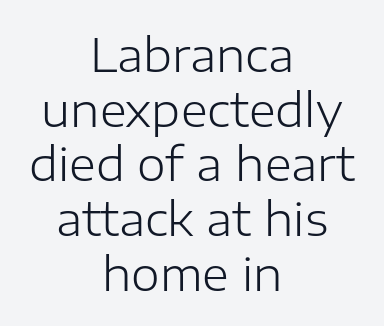
{"serif": "no", "italic": "no", "bold": "no", "weight": "light", "width": "normal", "stroke_contrast": "low", "x_height": "medium", "monospaced": "no", "underline": "no", "align": "center", "line_spacing_ratio": 1.19, "letter_spacing": "normal", "letter_spacing_em": 0.0, "glyph_px": 46}
